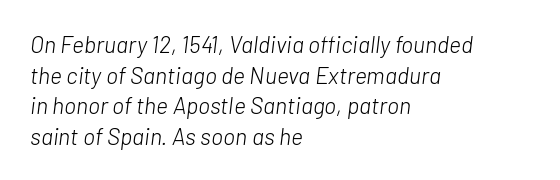
{"italic": "yes", "lean": "right", "slant_degrees": 7, "bold": "no", "underline": "no", "align": "left", "line_spacing": "normal", "line_spacing_ratio": 1.33, "letter_spacing": "normal", "letter_spacing_em": 0.0, "glyph_px": 23}
